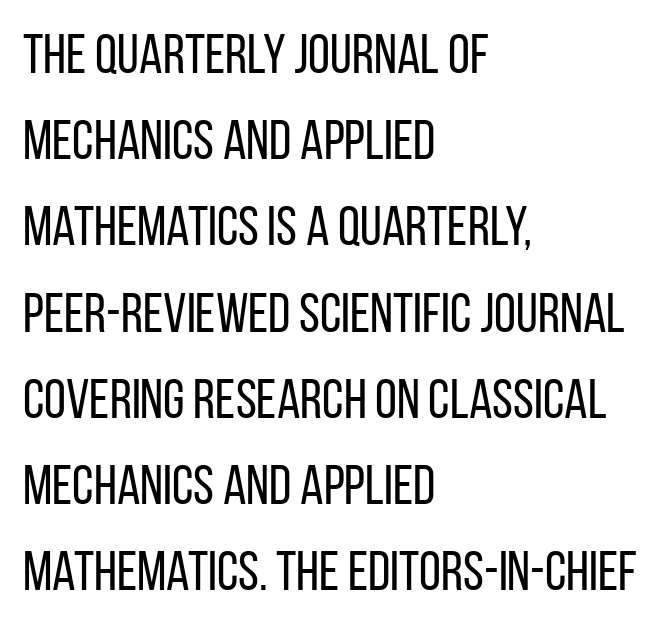
Tracking value appears to be zero — textbook default spacing. Ascenders rise straight up at ninety degrees. On a weight scale, this lands at 450 or below. The baseline area is clear. The rendering uses natural spacing where letterforms have individual widths. Quick note: interline space is typical.
